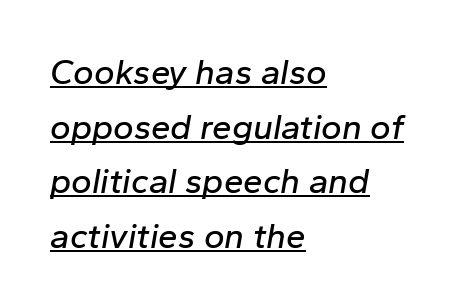
{"italic": "yes", "lean": "right", "slant_degrees": 10, "width": "normal", "stroke_contrast": "low", "x_height": "medium", "monospaced": "no", "underline": "yes", "align": "left", "line_spacing": "normal", "line_spacing_ratio": 1.56, "letter_spacing": "normal", "letter_spacing_em": 0.0, "glyph_px": 35}
